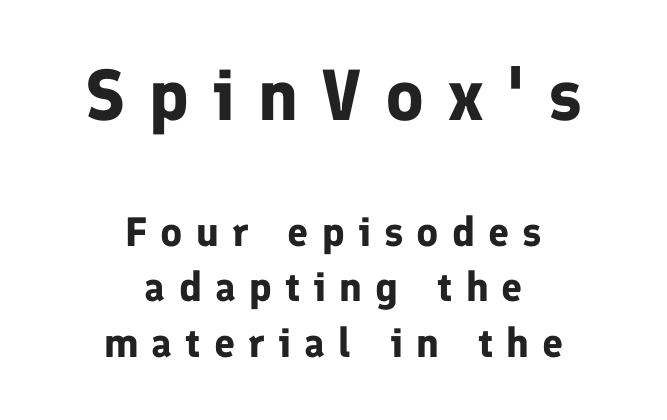
Do the characters align in a grid? No, the font is proportional. The lines in this sample share a center point and differ in where they start and stop. Check where the strokes stop: nothing finishes them off — pure sans. Each new line begins a customary step beneath the previous one.
